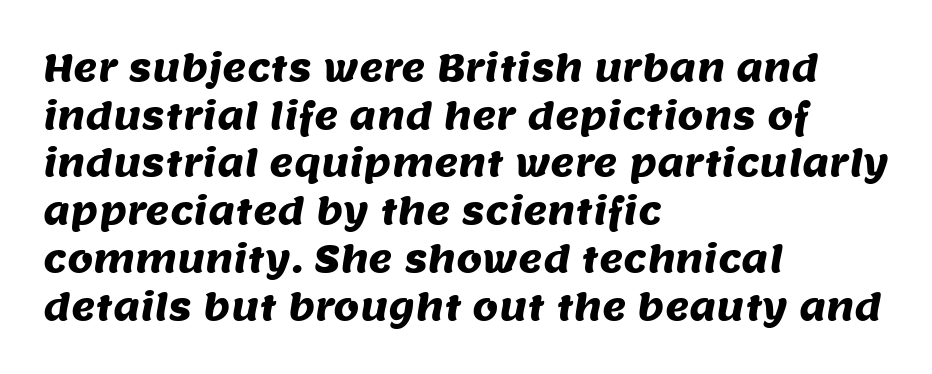
The image shows 37 px sans-serif type; set left-aligned, normal line spacing (1.29x), normal letter spacing, not underlined; medium stroke contrast and a large x-height.
